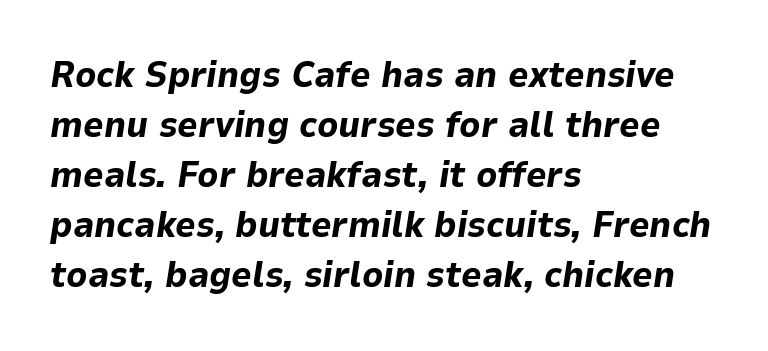
{"italic": "yes", "lean": "right", "slant_degrees": 9, "bold": "yes", "weight": "bold", "width": "normal", "stroke_contrast": "low", "x_height": "medium", "monospaced": "no", "underline": "no", "align": "left", "line_spacing": "normal", "line_spacing_ratio": 1.39, "letter_spacing": "normal", "letter_spacing_em": 0.0, "glyph_px": 36}
